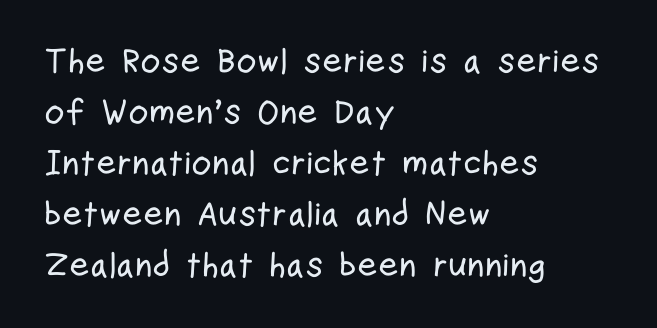
The image shows 35 px condensed sans-serif type, upright; set left-aligned, normal line spacing (1.46x), normal letter spacing, not underlined; low stroke contrast and a medium x-height.
